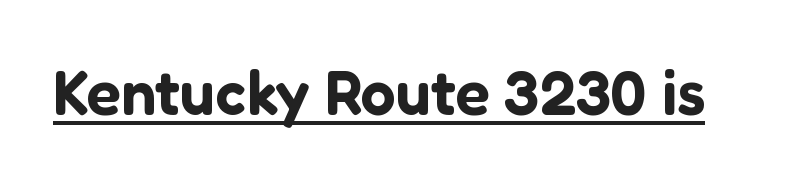
The image shows 62 px sans-serif type, upright; set normal letter spacing, underlined; low stroke contrast and a medium x-height.
